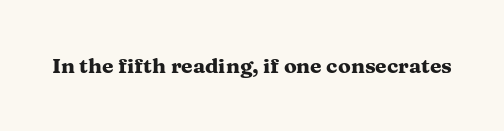
The image shows 21 px bold type, upright; set normal letter spacing, not underlined.
